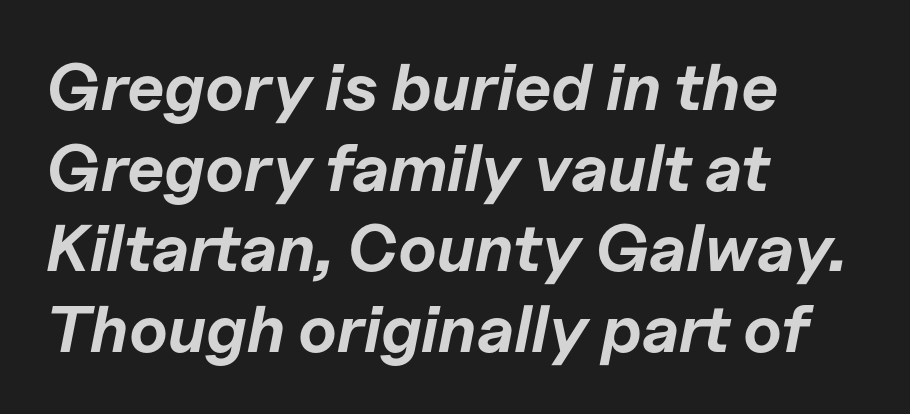
Q: Is the text bold? A: Yes.
Q: Is the text italic (slanted)? A: Yes, it leans right by about 11 degrees.
Q: Is the text underlined? A: No.
Q: How is the paragraph aligned? A: Left-aligned.
Q: Is the spacing between letters normal or unusually wide? A: Normal.
Q: Width (condensed, normal, or wide)? A: Normal.
Q: Stroke contrast? A: Low.
Q: x-height? A: Medium.
Q: Monospaced? A: No.
